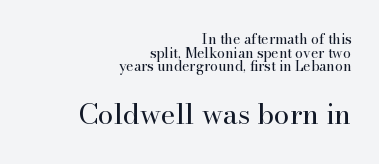
Q: Is the text bold? A: No.
Q: Is the text italic (slanted)? A: No, it is upright.
Q: Is the typeface a serif or a sans-serif typeface? A: Serif.
Q: Is the text underlined? A: No.
Q: How is the paragraph aligned? A: Right-aligned.
Q: Is the spacing between letters normal or unusually wide? A: Normal.
Q: Is the spacing between lines tight, normal or loose? A: Tight.
Q: Which block of text is set in a larger size, the first (top) or the second (bottom)? A: The second (bottom) one.
Q: Width (condensed, normal, or wide)? A: Normal.
Q: Stroke contrast? A: High.
Q: x-height? A: Small.
Q: Monospaced? A: No.
